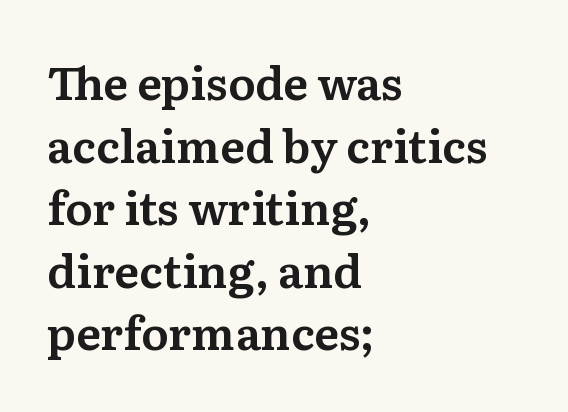
Quick note: not italic, upright. Characters follow at the spacing the type designer built in. This is serif lettering, the kind often seen in printed books. How would I describe the line gaps? Plain and ordinary. Line beginnings align vertically; line endings do not. Check under the words: just untouched page.
